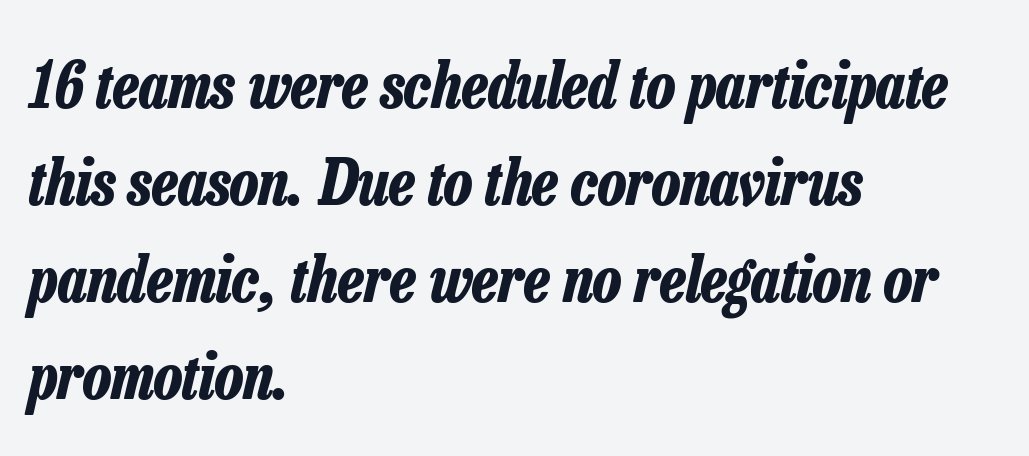
The image shows 63 px bold, condensed type, italic (leaning right); set left-aligned, normal line spacing (1.54x), normal letter spacing, not underlined; low stroke contrast and a medium x-height.
